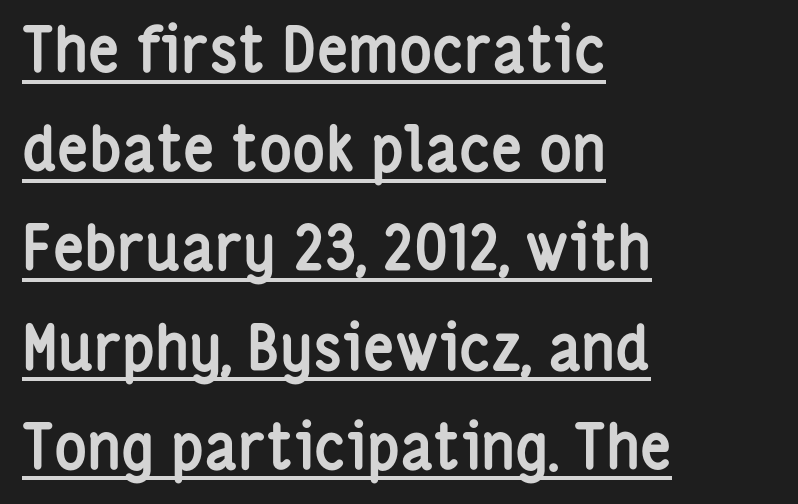
Q: Is the text bold? A: Yes.
Q: Is the text italic (slanted)? A: No, it is upright.
Q: Is the typeface a serif or a sans-serif typeface? A: Sans-serif.
Q: Is the text underlined? A: Yes.
Q: How is the paragraph aligned? A: Left-aligned.
Q: Is the spacing between letters normal or unusually wide? A: Normal.
Q: Is the spacing between lines tight, normal or loose? A: Normal.
Q: Width (condensed, normal, or wide)? A: Condensed.
Q: Stroke contrast? A: Low.
Q: x-height? A: Medium.
Q: Monospaced? A: No.
